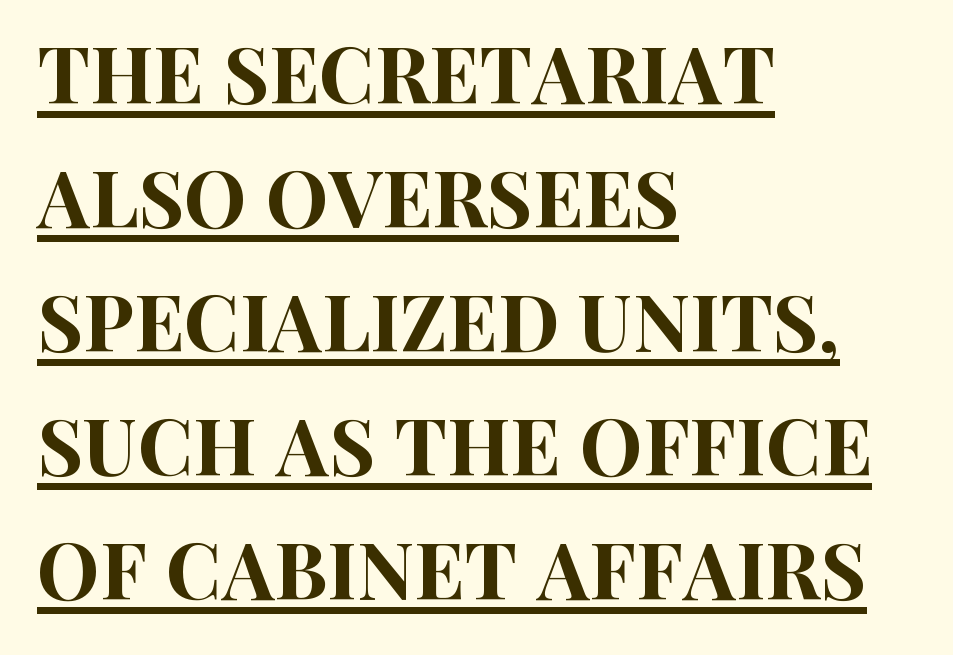
Nothing sits at the stroke ends, so this counts as sans-serif. A typesetter would call this leading conventional body-copy spacing. The tracking reads as untouched default to a designer's eye. Glance below the letters and you will spot a drawn line. The face used here is proportionally spaced, like ordinary book or web type.
